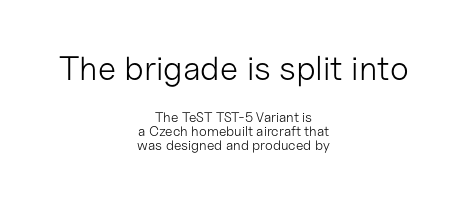
{"serif": "no", "italic": "no", "bold": "no", "weight": "light", "width": "normal", "stroke_contrast": "low", "x_height": "medium", "monospaced": "no", "underline": "no", "align": "center", "line_spacing": "tight", "line_spacing_ratio": 0.99, "letter_spacing": "normal", "letter_spacing_em": 0.0, "larger_block": "first", "size_ratio": 2.43, "glyph_px": 34}
